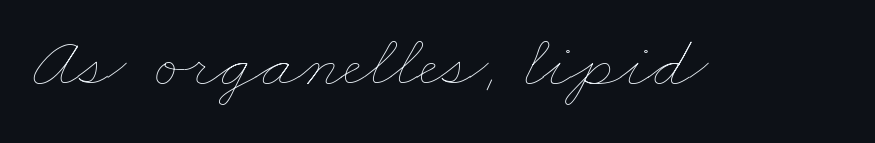
Q: Is the text bold? A: No.
Q: Is the text underlined? A: No.
Q: Is the spacing between letters normal or unusually wide? A: Normal.
Q: Width (condensed, normal, or wide)? A: Wide.
Q: Stroke contrast? A: Low.
Q: x-height? A: Small.
Q: Monospaced? A: No.
